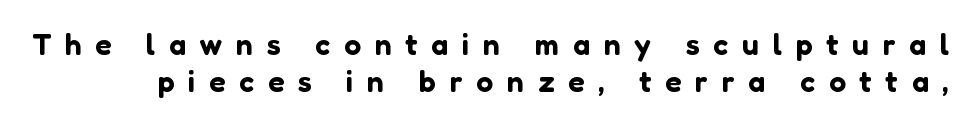
The image shows 30 px sans-serif type, upright; set line spacing 1.24x, unusually wide letter spacing (+0.46 em), not underlined; low stroke contrast and a medium x-height.
